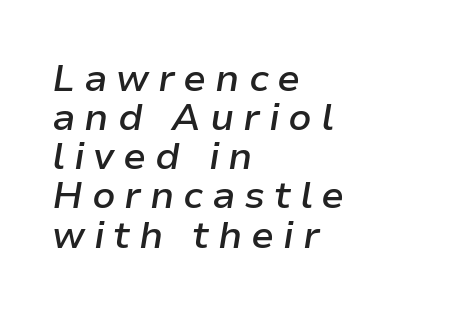
The image shows 38 px semibold type, italic (leaning right); set left-aligned, tight line spacing (1.03x), unusually wide letter spacing (+0.23 em), not underlined; low stroke contrast and a medium x-height.
